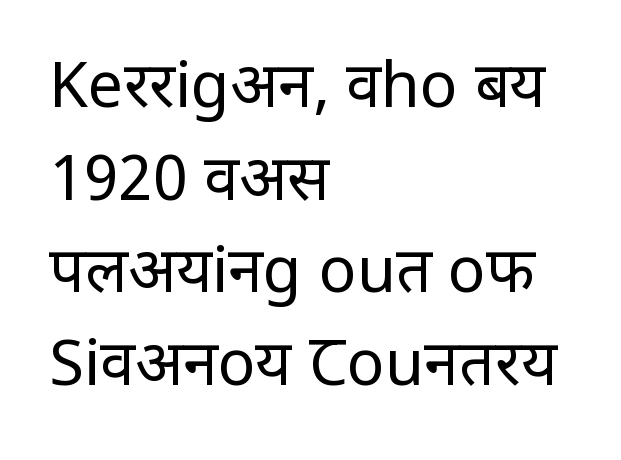
Is this a sans? Yes — the strokes have no serifs. The rows are spaced the way most documents space them. Is this a fixed-width face? No — the glyphs have proportional, varying widths. This is not heavy type; no bold has been used. This is roman type, the default non-slanted kind.
